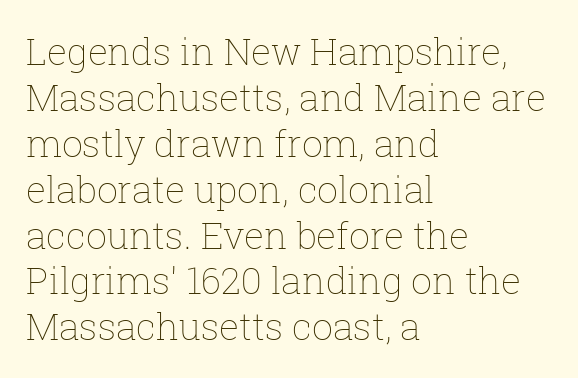
{"italic": "no", "bold": "no", "weight": "thin", "width": "normal", "stroke_contrast": "low", "x_height": "medium", "monospaced": "no", "underline": "no", "align": "left", "line_spacing_ratio": 1.24, "letter_spacing": "normal", "letter_spacing_em": 0.0, "glyph_px": 37}
